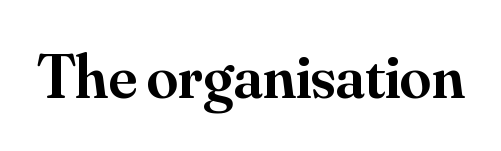
Does the weight exceed regular? Yes, but only to semibold. Proportional: the letters do not fall into vertical columns. Letterform terminals end in serifs throughout the passage. The letterforms sit shoulder to shoulder at normal distance. Characters remain perfectly vertical along every line. The space beneath each line is pristine and unruled.
